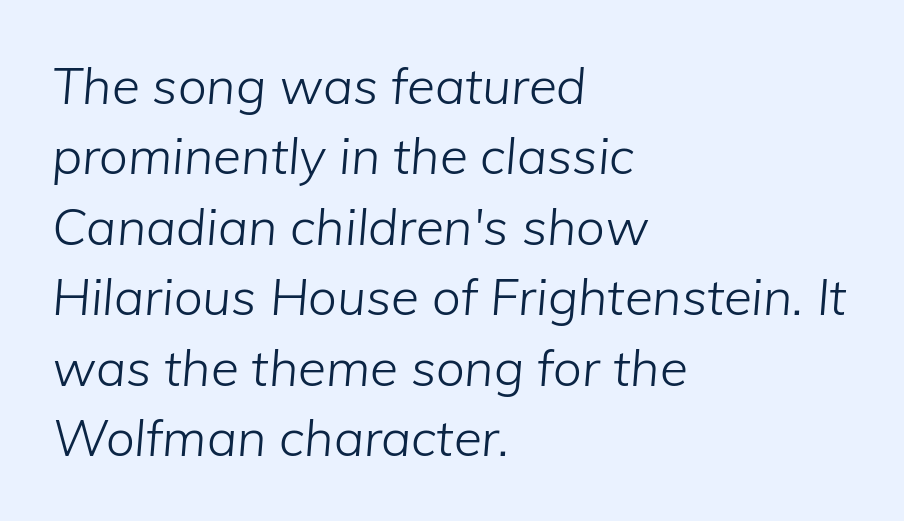
The image shows 51 px light type, italic (leaning right); set left-aligned, normal line spacing (1.38x), normal letter spacing, not underlined; low stroke contrast and a medium x-height.
